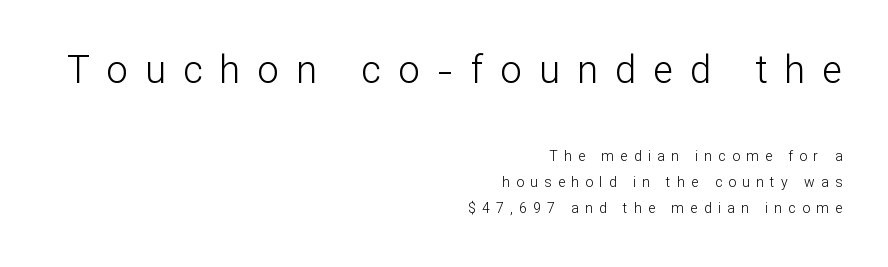
{"serif": "no", "italic": "no", "bold": "no", "weight": "light", "width": "normal", "stroke_contrast": "low", "x_height": "medium", "monospaced": "no", "underline": "no", "align": "right", "line_spacing_ratio": 1.86, "letter_spacing": "wide", "letter_spacing_em": 0.45, "larger_block": "first", "size_ratio": 2.71, "glyph_px": 38}
